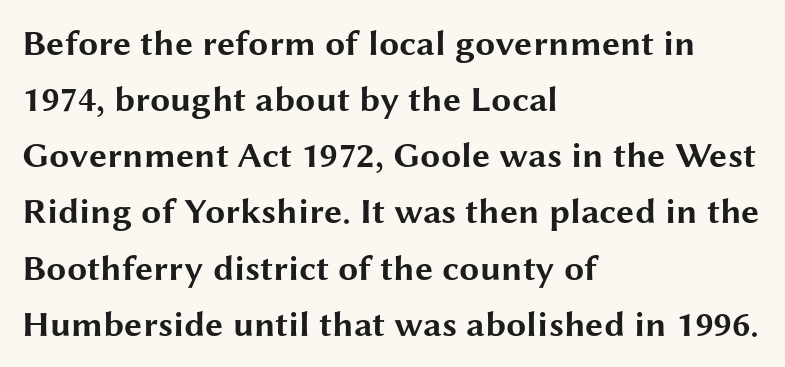
{"serif": "no", "italic": "no", "bold": "yes", "weight": "bold", "width": "wide", "stroke_contrast": "medium", "x_height": "medium", "monospaced": "no", "underline": "no", "align": "left", "line_spacing": "normal", "line_spacing_ratio": 1.56, "letter_spacing": "normal", "letter_spacing_em": 0.0, "glyph_px": 36}
